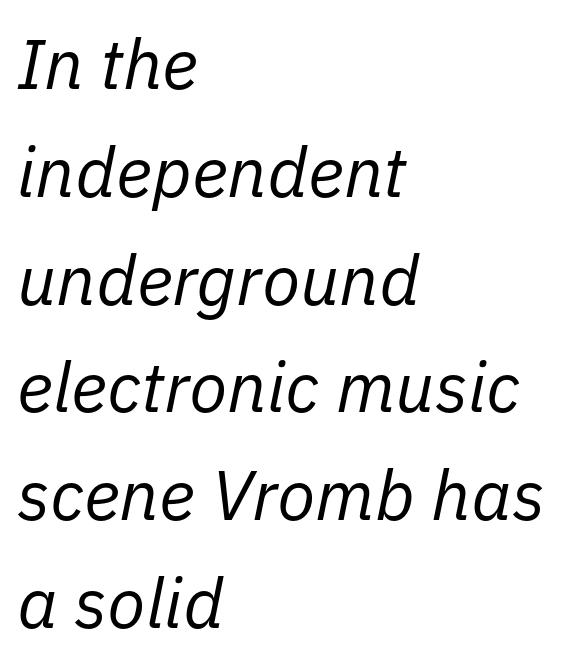
Q: Is the text bold? A: No.
Q: Is the text italic (slanted)? A: Yes, it leans right by about 11 degrees.
Q: Is the text underlined? A: No.
Q: How is the paragraph aligned? A: Left-aligned.
Q: Is the spacing between letters normal or unusually wide? A: Normal.
Q: Is the spacing between lines tight, normal or loose? A: Normal.
Q: Width (condensed, normal, or wide)? A: Normal.
Q: Stroke contrast? A: Low.
Q: x-height? A: Medium.
Q: Monospaced? A: No.
